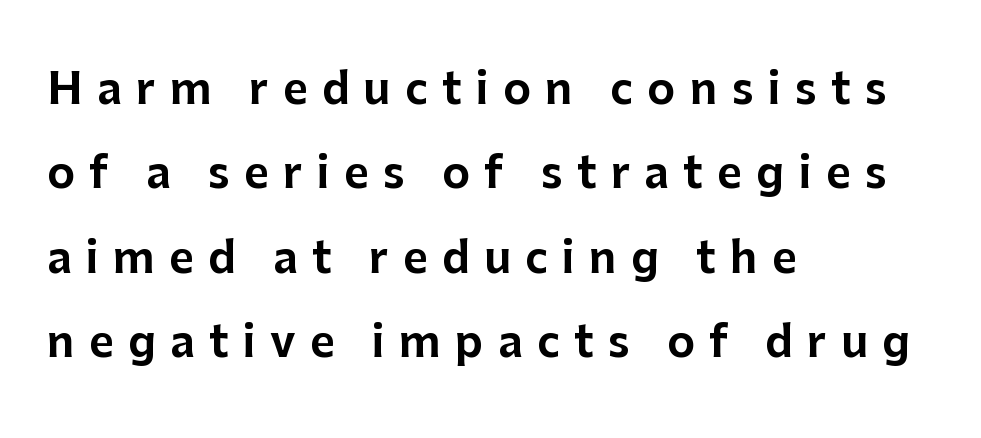
The image shows 43 px sans-serif type, upright; set left-aligned, loose line spacing (1.96x), unusually wide letter spacing (+0.33 em), not underlined; low stroke contrast and a medium x-height.
